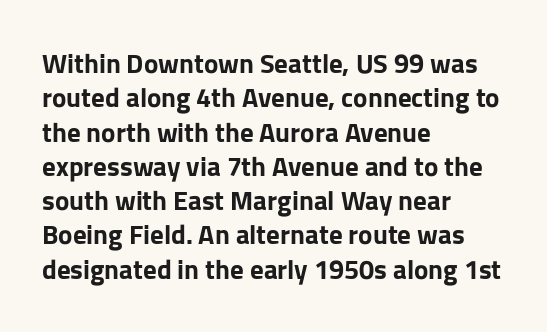
A typesetter would mark this as roman, not italic. Does the copy run flush right? No — it runs flush left. These words are printed bold, with thick strokes throughout. Successive baselines arrive at the customary interval. Caption: standard tracking, unaltered.
